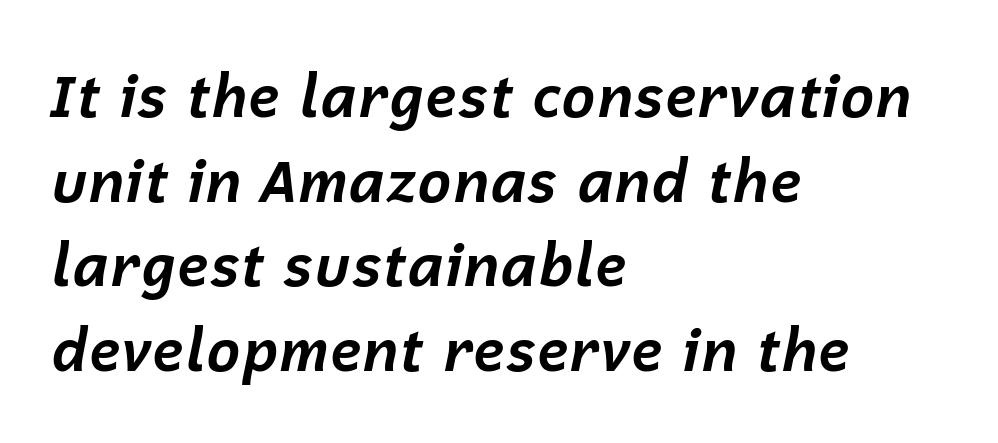
{"italic": "yes", "lean": "right", "slant_degrees": 12, "bold": "yes", "weight": "bold", "width": "normal", "stroke_contrast": "low", "x_height": "medium", "monospaced": "no", "underline": "no", "align": "left", "line_spacing": "normal", "line_spacing_ratio": 1.46, "letter_spacing": "normal", "letter_spacing_em": 0.0, "glyph_px": 58}
